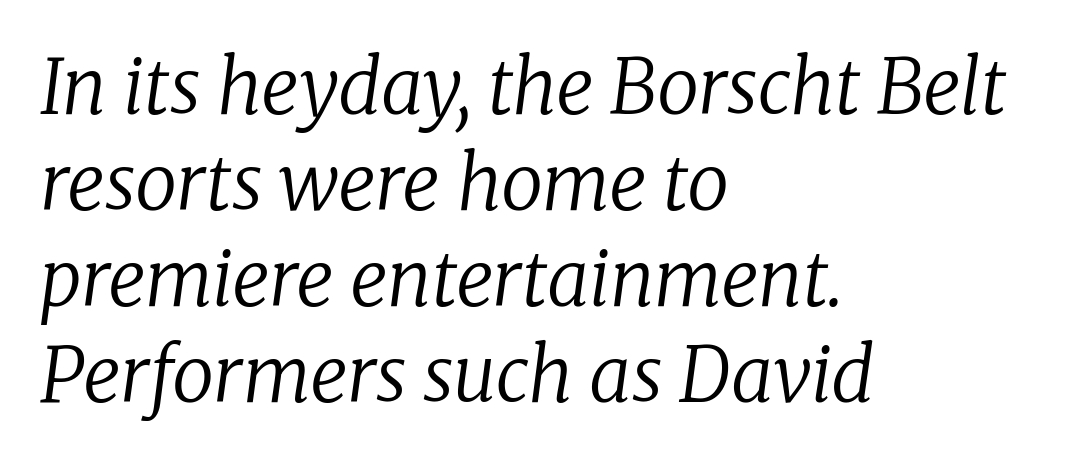
Is this a fixed-width face? No — the glyphs have proportional, varying widths. Designer's note — italics engaged. Clear beneath every line of the passage. Each word holds together tightly as a unit, with standard inter-letter gaps.
